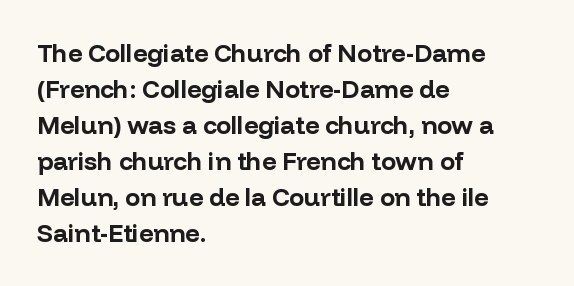
Q: Is the text bold? A: Yes.
Q: Is the text italic (slanted)? A: No, it is upright.
Q: Is the text underlined? A: No.
Q: How is the paragraph aligned? A: Left-aligned.
Q: Is the spacing between letters normal or unusually wide? A: Normal.
Q: Is the spacing between lines tight, normal or loose? A: Normal.
